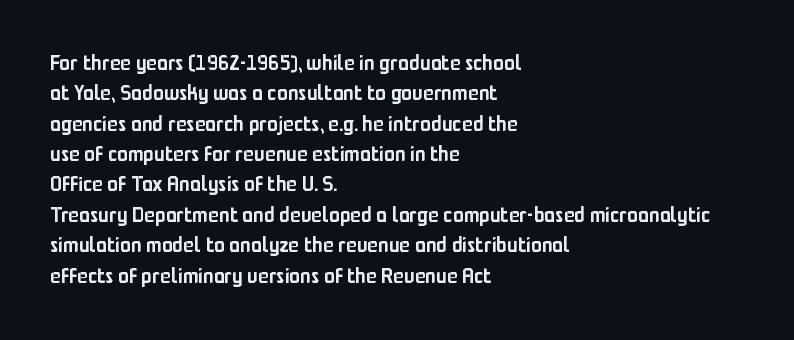
The image shows 22 px text type, upright; set left-aligned, normal line spacing (1.38x), normal letter spacing, not underlined.
